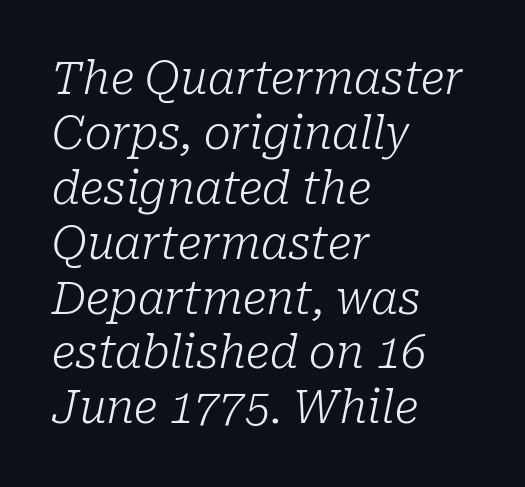
The image shows 45 px light serif type, italic (leaning right); set left-aligned, line spacing 1.22x, normal letter spacing, not underlined; low stroke contrast and a medium x-height.
